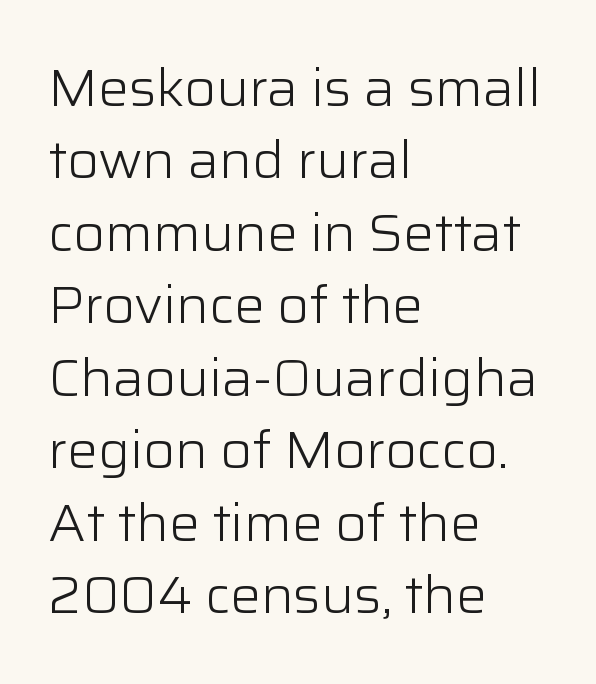
{"serif": "no", "italic": "no", "bold": "no", "weight": "light", "width": "normal", "stroke_contrast": "low", "x_height": "medium", "monospaced": "no", "underline": "no", "align": "left", "line_spacing": "normal", "line_spacing_ratio": 1.42, "letter_spacing": "normal", "letter_spacing_em": 0.0, "glyph_px": 51}
